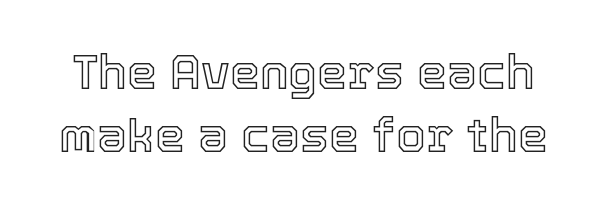
Q: Is the text italic (slanted)? A: No, it is upright.
Q: Is the text underlined? A: No.
Q: Is the spacing between letters normal or unusually wide? A: Normal.
Q: Is the spacing between lines tight, normal or loose? A: Normal.
Q: Width (condensed, normal, or wide)? A: Normal.
Q: x-height? A: Medium.
Q: Monospaced? A: No.
